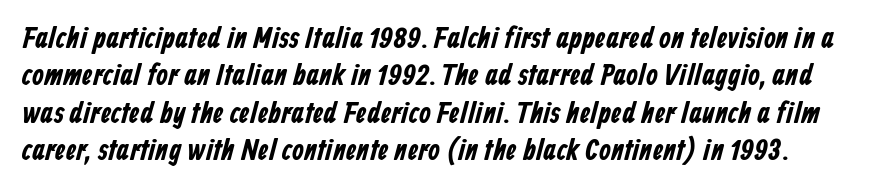
The image shows 30 px condensed sans-serif type; set left-aligned, normal line spacing (1.25x), normal letter spacing, not underlined; low stroke contrast and a medium x-height.
